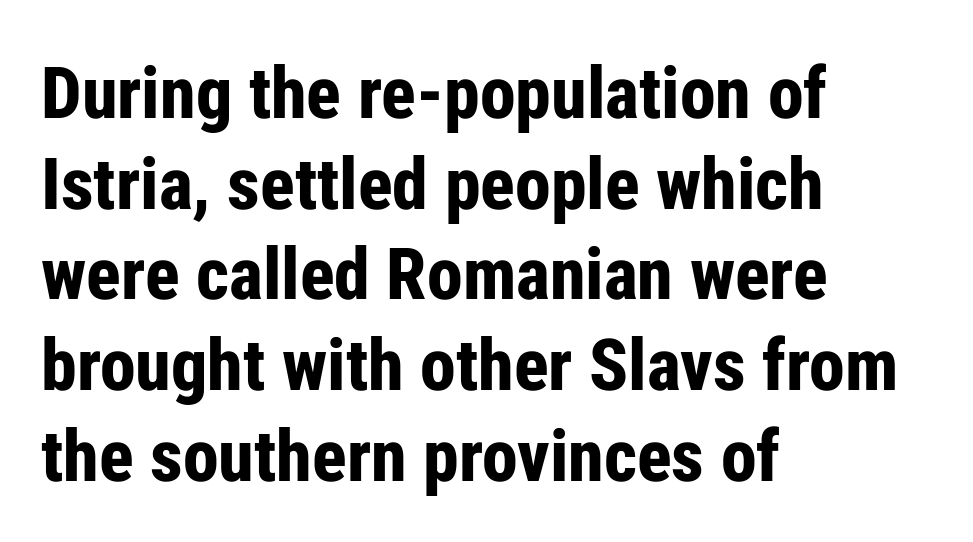
Q: Is the text bold? A: Yes.
Q: Is the text italic (slanted)? A: No, it is upright.
Q: Is the typeface a serif or a sans-serif typeface? A: Sans-serif.
Q: Is the text underlined? A: No.
Q: How is the paragraph aligned? A: Left-aligned.
Q: Is the spacing between letters normal or unusually wide? A: Normal.
Q: Is the spacing between lines tight, normal or loose? A: Normal.
Q: Width (condensed, normal, or wide)? A: Condensed.
Q: Stroke contrast? A: Low.
Q: x-height? A: Medium.
Q: Monospaced? A: No.
